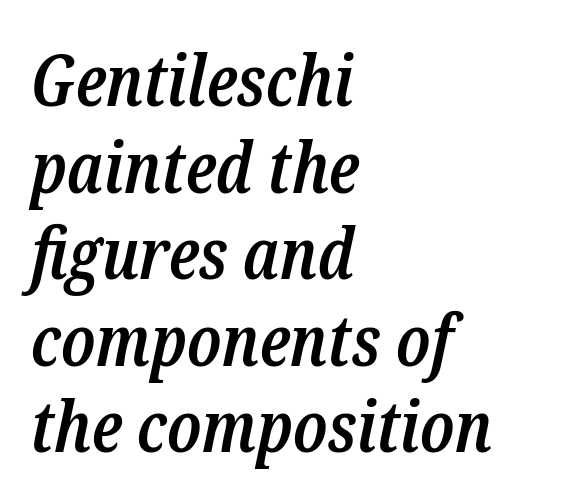
Q: Is the text bold? A: Semi-bold.
Q: Is the text italic (slanted)? A: Yes, it leans right by about 12 degrees.
Q: Is the typeface a serif or a sans-serif typeface? A: Serif.
Q: Is the text underlined? A: No.
Q: How is the paragraph aligned? A: Left-aligned.
Q: Is the spacing between letters normal or unusually wide? A: Normal.
Q: Width (condensed, normal, or wide)? A: Condensed.
Q: Stroke contrast? A: Low.
Q: x-height? A: Medium.
Q: Monospaced? A: No.
